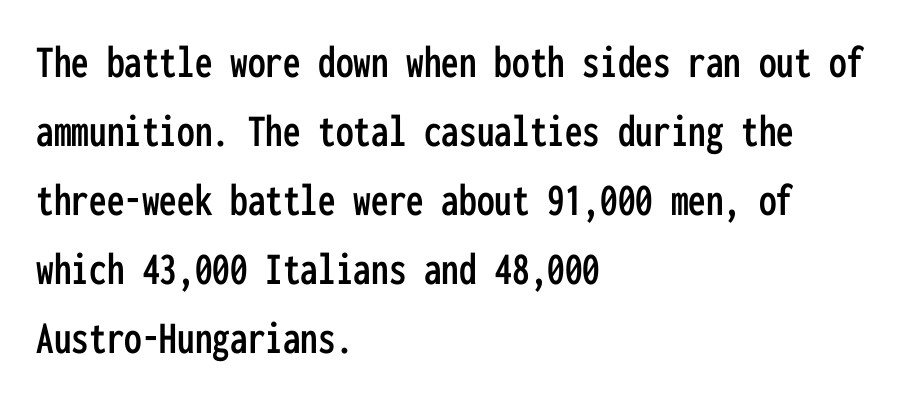
The text was rendered using a sans face with plain stroke endings. Every character here occupies the same horizontal width, giving the sample a typewriter-like rhythm. Check the space under the baseline: it is left empty. Designer's note — italics off, roman on. The paragraph shown leans on its left margin. Each new line begins a customary step beneath the previous one.
